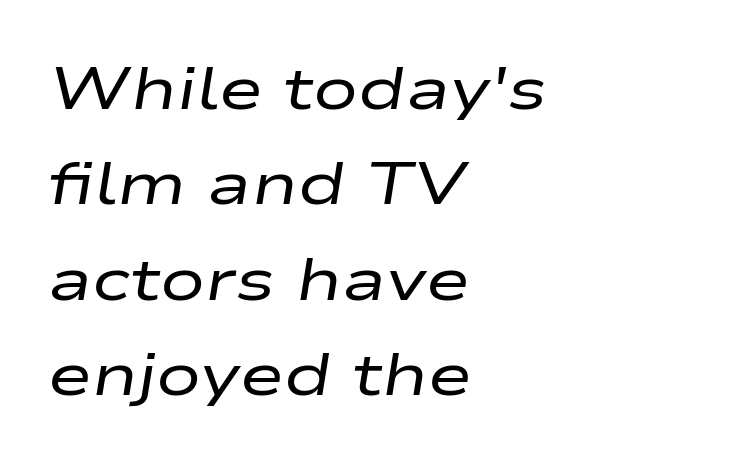
Decoration check: the copy has no underline. The horizontal fit of the characters is conventional and even. The text carries the slant typical of an italic or oblique font. Vertical spacing — default. Notice how the passage keeps a crisp vertical edge on the left only. Proportional: the letters do not fall into vertical columns.
